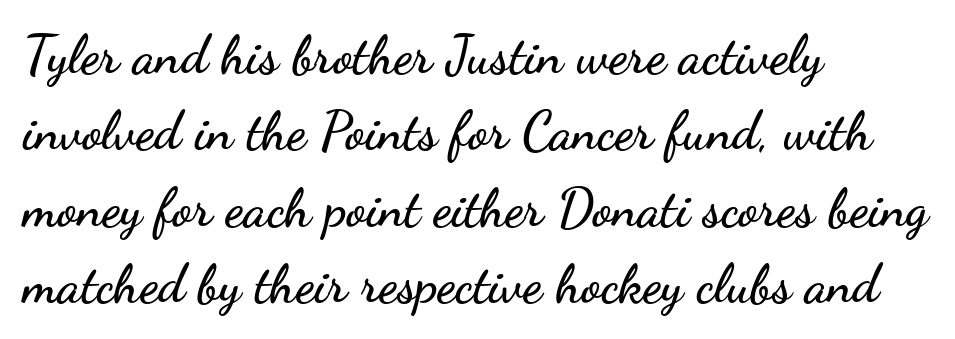
The letters carry no serifs — their stems end cleanly without finishing strokes. Interline gaps are of average width in this sample. Notice how the passage keeps a crisp vertical edge on the left only. Each word holds together tightly as a unit, with standard inter-letter gaps.
